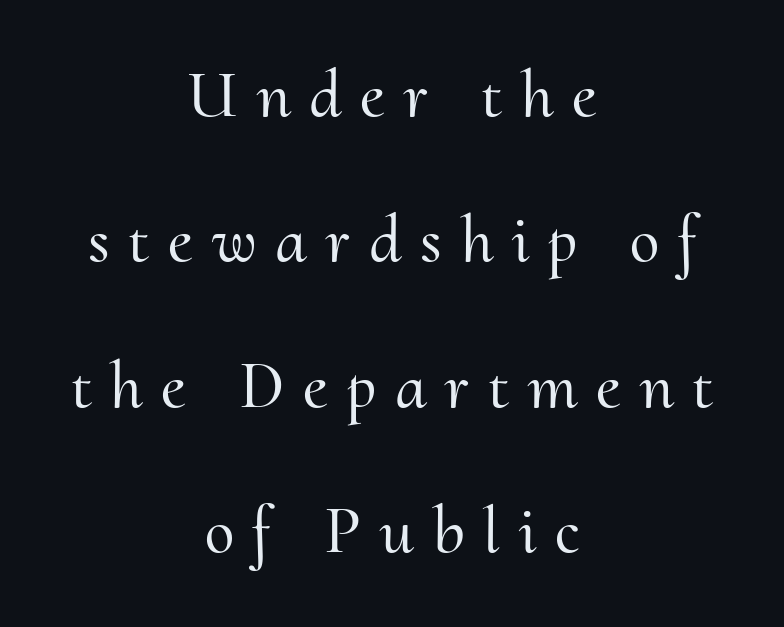
Q: Is the text italic (slanted)? A: No, it is upright.
Q: Is the typeface a serif or a sans-serif typeface? A: Serif.
Q: Is the text underlined? A: No.
Q: How is the paragraph aligned? A: Centered.
Q: Is the spacing between letters normal or unusually wide? A: Unusually wide.
Q: Is the spacing between lines tight, normal or loose? A: Loose.
Q: Width (condensed, normal, or wide)? A: Normal.
Q: Stroke contrast? A: Medium.
Q: x-height? A: Small.
Q: Monospaced? A: No.
